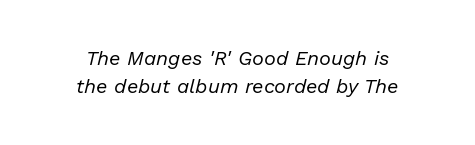
Q: Is the text bold? A: No.
Q: Is the text italic (slanted)? A: Yes, it leans right by about 13 degrees.
Q: Is the text underlined? A: No.
Q: How is the paragraph aligned? A: Centered.
Q: Is the spacing between letters normal or unusually wide? A: Normal.
Q: Is the spacing between lines tight, normal or loose? A: Normal.
